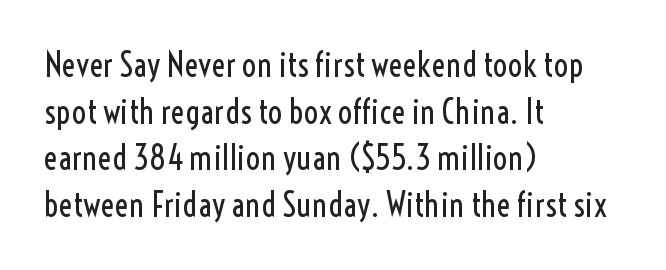
Each word holds together tightly as a unit, with standard inter-letter gaps. The rendering uses natural spacing where letterforms have individual widths. Type without underlining. This sample uses an upright cut, with every glyph sitting square on the baseline.
